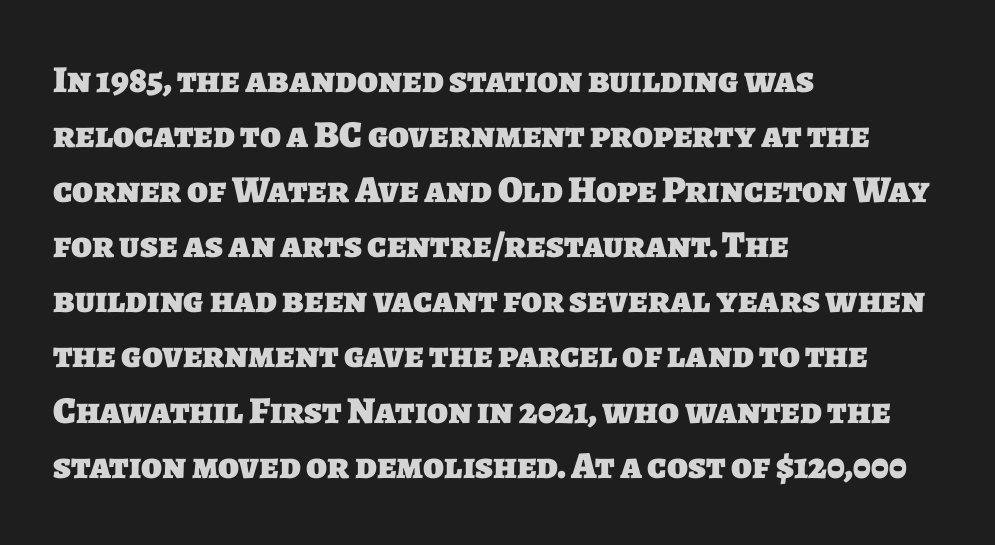
Quick note: interline space is typical. The setting favours the left margin, as ordinary paragraphs usually do. Does the type have serifs? No, each stem ends abruptly. On the weight axis this lands at bold, roughly 700. The space beneath each line is pristine and unruled. The gaps between neighbouring characters are ordinary and unremarkable.
